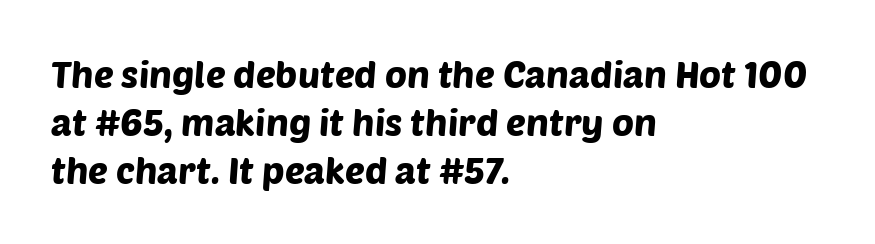
{"serif": "no", "width": "normal", "stroke_contrast": "low", "x_height": "large", "monospaced": "no", "underline": "no", "align": "left", "line_spacing": "normal", "line_spacing_ratio": 1.3, "letter_spacing": "normal", "letter_spacing_em": 0.0, "glyph_px": 37}
